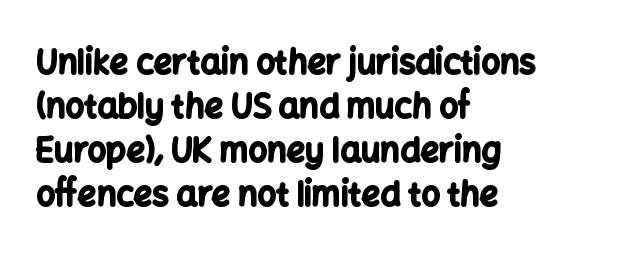
Do the characters align in a grid? No, the font is proportional. In terms of letterform style, serifs are entirely absent. The face used here has the dense, thick strokes of a bold. The rendering keeps characters at their native spacing.
